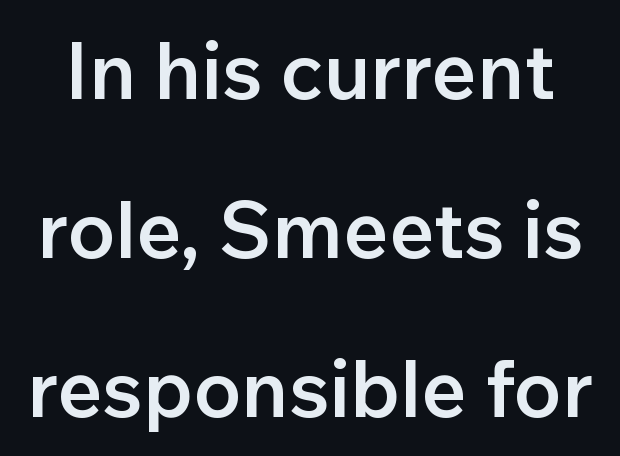
Q: Is the text bold? A: Semi-bold.
Q: Is the text italic (slanted)? A: No, it is upright.
Q: Is the typeface a serif or a sans-serif typeface? A: Sans-serif.
Q: Is the text underlined? A: No.
Q: Is the spacing between letters normal or unusually wide? A: Normal.
Q: Is the spacing between lines tight, normal or loose? A: Loose.
Q: Width (condensed, normal, or wide)? A: Normal.
Q: Stroke contrast? A: Low.
Q: x-height? A: Medium.
Q: Monospaced? A: No.
